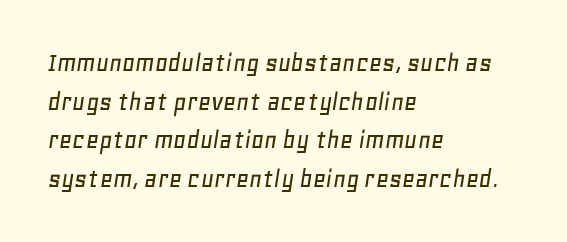
The letters advance in unequal steps, a hallmark of proportional type. Descenders are the only things crossing below the line. It's the slanting kind of type. Caption: standard tracking, unaltered. Each line starts at the same left margin while the right side varies.
